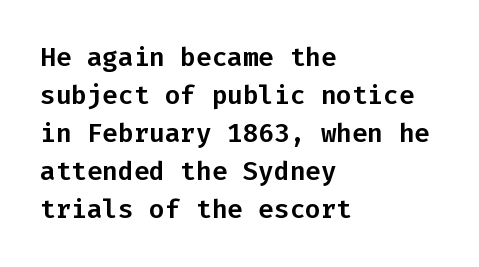
{"italic": "no", "underline": "no", "align": "left", "line_spacing": "normal", "line_spacing_ratio": 1.46, "letter_spacing": "normal", "letter_spacing_em": 0.0, "glyph_px": 26}
